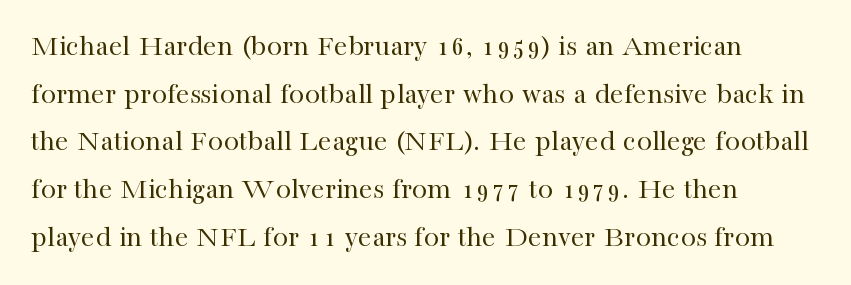
Q: Is the text bold? A: No.
Q: Is the text italic (slanted)? A: No, it is upright.
Q: Is the typeface a serif or a sans-serif typeface? A: Serif.
Q: Is the text underlined? A: No.
Q: How is the paragraph aligned? A: Left-aligned.
Q: Is the spacing between letters normal or unusually wide? A: Normal.
Q: Is the spacing between lines tight, normal or loose? A: Normal.
Q: Width (condensed, normal, or wide)? A: Normal.
Q: Stroke contrast? A: High.
Q: x-height? A: Medium.
Q: Monospaced? A: No.
